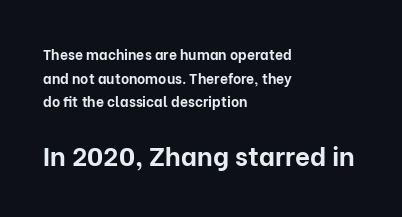
The image shows 26 px bold type, upright; set left-aligned, normal line spacing (1.68x), normal letter spacing, not underlined; the second (bottom) block is 1.86x larger.
